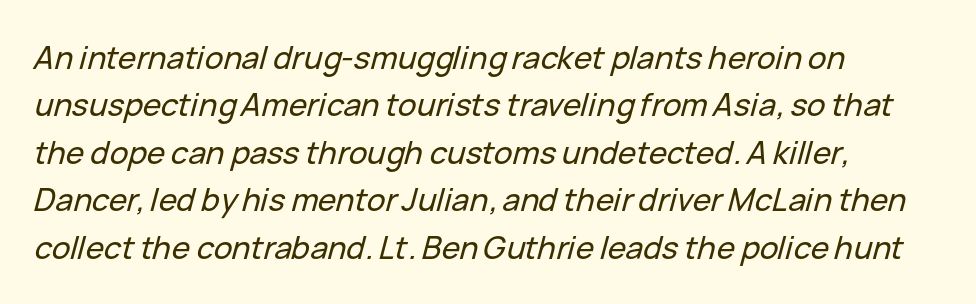
{"italic": "yes", "lean": "right", "slant_degrees": 15, "width": "normal", "stroke_contrast": "low", "x_height": "medium", "monospaced": "no", "underline": "no", "align": "left", "line_spacing": "normal", "line_spacing_ratio": 1.53, "letter_spacing": "normal", "letter_spacing_em": 0.0, "glyph_px": 31}
